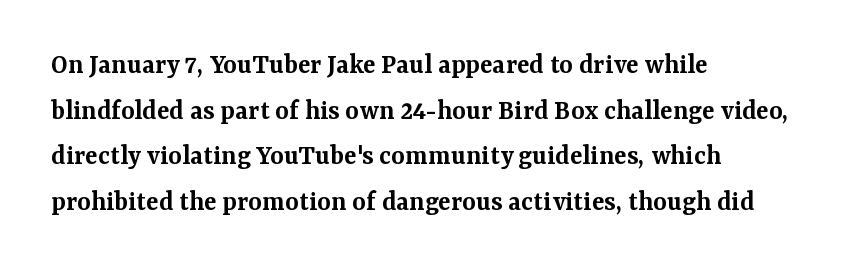
These lines carry some extra weight — a demibold, not a full bold. The face used here is rendered with its standard letterfit. Reading down the block, your eye returns to a fixed left position each line. The area under the type is left untouched. Spacing verdict: proportional, widths tailored to each character. Is this a sans? No — the strokes have serifs.
